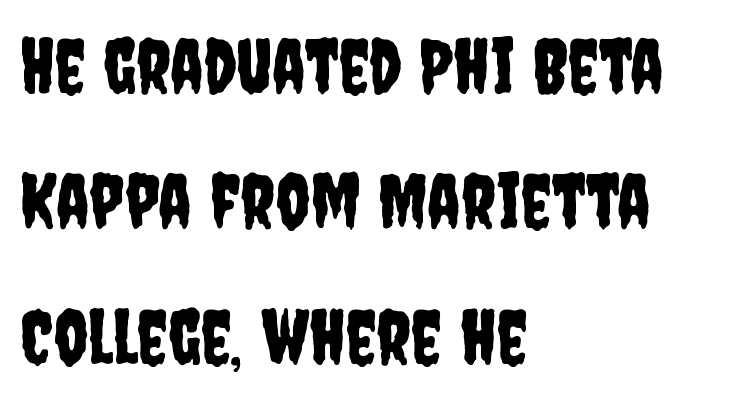
{"serif": "no", "italic": "no", "width": "condensed", "stroke_contrast": "low", "x_height": "large", "monospaced": "no", "underline": "no", "align": "left", "line_spacing_ratio": 1.78, "letter_spacing": "normal", "letter_spacing_em": 0.0, "glyph_px": 76}
